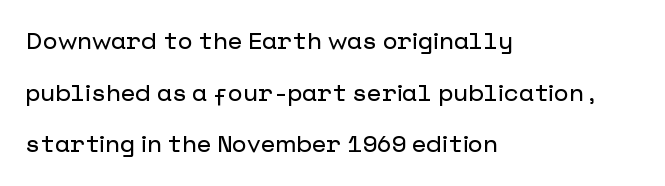
The image shows 24 px text type, upright; set left-aligned, loose line spacing (2.15x), normal letter spacing, not underlined.
